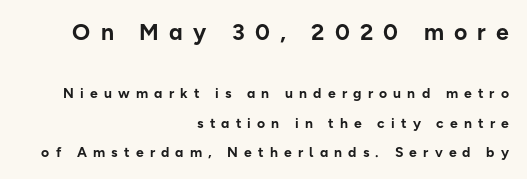
Q: Is the text bold? A: Yes.
Q: Is the text italic (slanted)? A: No, it is upright.
Q: Is the text underlined? A: No.
Q: How is the paragraph aligned? A: Right-aligned.
Q: Is the spacing between letters normal or unusually wide? A: Unusually wide.
Q: Is the spacing between lines tight, normal or loose? A: Loose.
Q: Which block of text is set in a larger size, the first (top) or the second (bottom)? A: The first (top) one.
